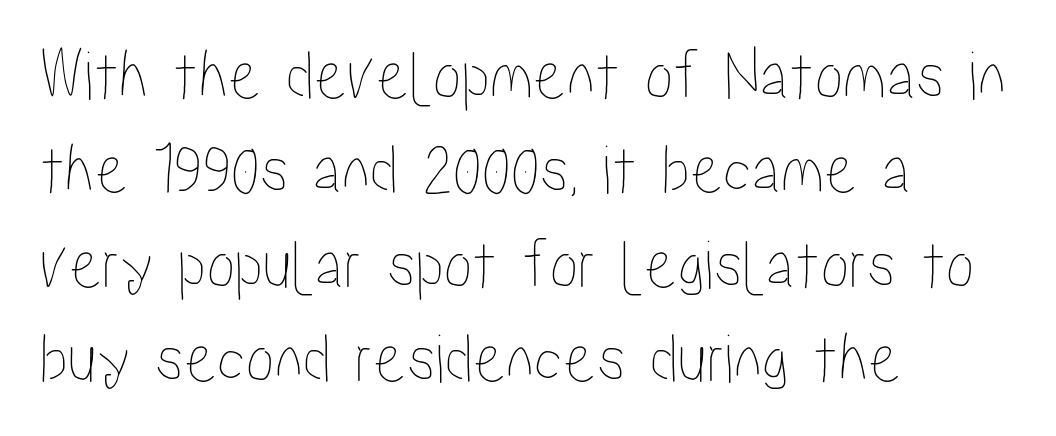
The specimen reads as upright at a glance. What's the leading like? Ordinary, nothing unusual. There is no visible air inserted between adjacent glyphs. The string is rendered with underlining switched off. A classic flush-left, rag-right setting is used for this passage. Varying glyph widths throughout — classic text-font behaviour.
